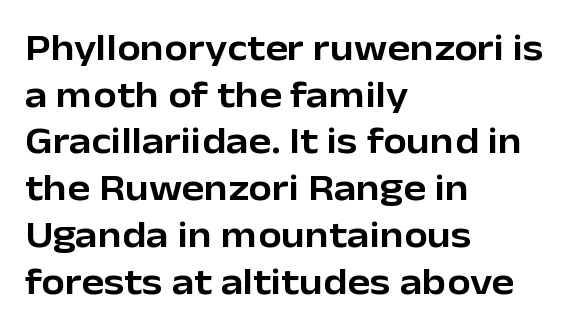
{"serif": "no", "italic": "no", "width": "normal", "stroke_contrast": "low", "x_height": "medium", "monospaced": "no", "underline": "no", "align": "left", "line_spacing_ratio": 1.23, "letter_spacing": "normal", "letter_spacing_em": 0.0, "glyph_px": 38}
